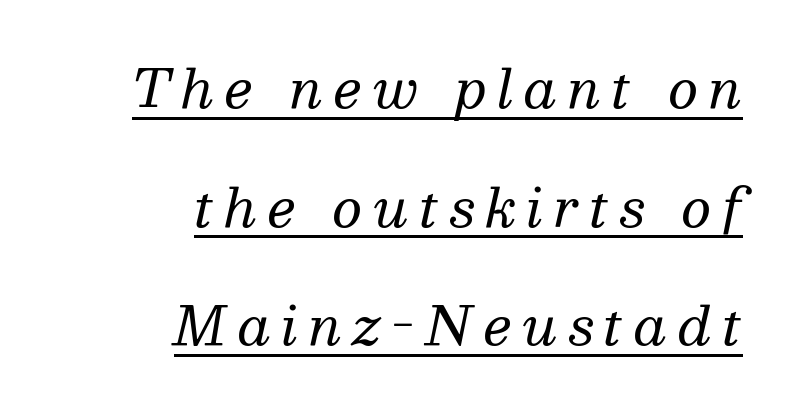
Q: Is the text bold? A: No.
Q: Is the text italic (slanted)? A: Yes, it leans right by about 13 degrees.
Q: Is the typeface a serif or a sans-serif typeface? A: Serif.
Q: Is the text underlined? A: Yes.
Q: How is the paragraph aligned? A: Right-aligned.
Q: Is the spacing between letters normal or unusually wide? A: Unusually wide.
Q: Is the spacing between lines tight, normal or loose? A: Loose.
Q: Width (condensed, normal, or wide)? A: Normal.
Q: Stroke contrast? A: Medium.
Q: x-height? A: Medium.
Q: Monospaced? A: No.
